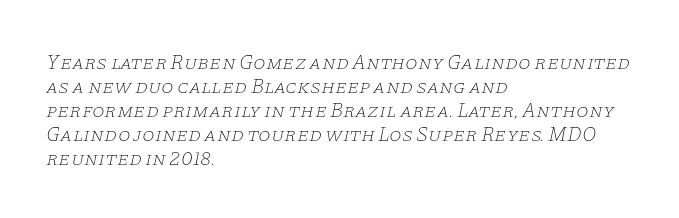
The setting favours the left margin, as ordinary paragraphs usually do. It's the slanting kind of type. The strokes carry an ordinary text weight at most. Characters follow at the spacing the type designer built in.
